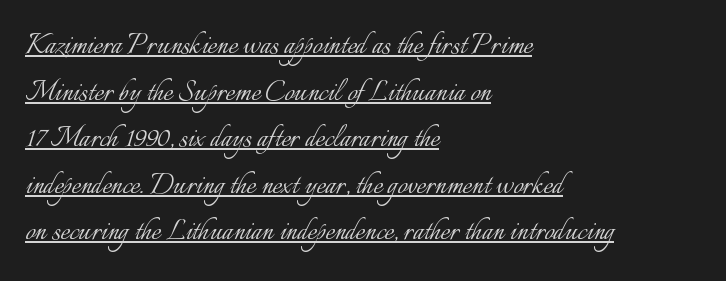
Q: Is the text bold? A: No.
Q: Is the text italic (slanted)? A: Yes.
Q: Is the text underlined? A: Yes.
Q: How is the paragraph aligned? A: Left-aligned.
Q: Is the spacing between letters normal or unusually wide? A: Normal.
Q: Is the spacing between lines tight, normal or loose? A: Normal.
Q: Width (condensed, normal, or wide)? A: Normal.
Q: Stroke contrast? A: Low.
Q: x-height? A: Small.
Q: Monospaced? A: No.
